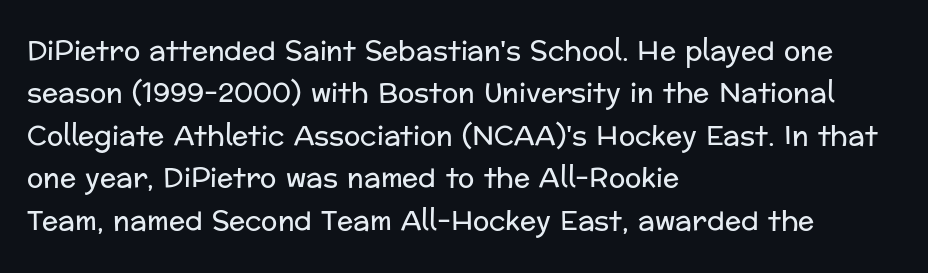
The image shows 27 px text type, upright; set left-aligned, normal line spacing (1.57x), normal letter spacing, not underlined.
